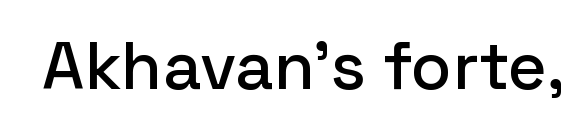
The image shows 67 px sans-serif type, upright; set normal letter spacing, not underlined; low stroke contrast and a medium x-height.
